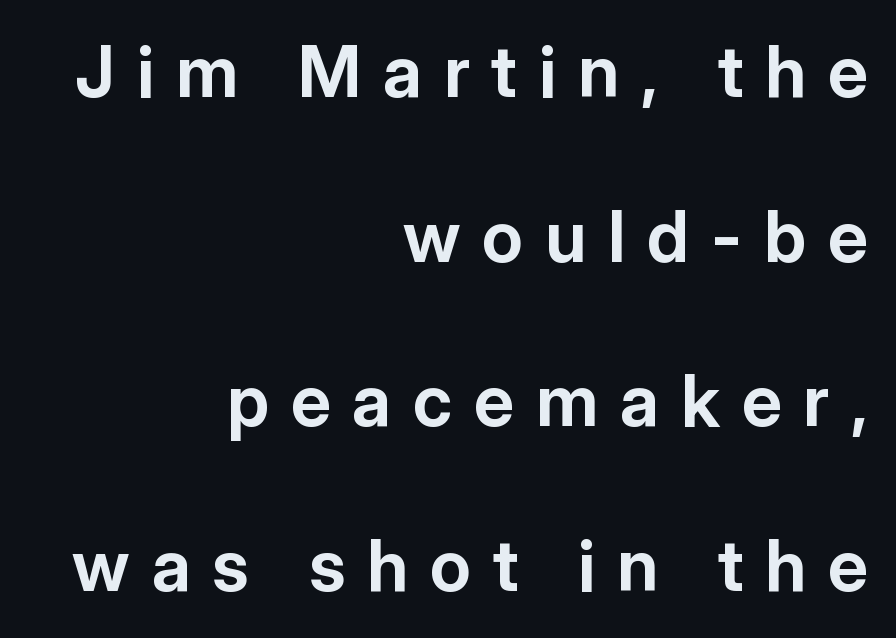
This sample uses a sans-serif face. The space between consecutive lines is lavish. Honestly, the letter spacing is so wide it's the main thing you notice. Tall strokes in this sample are plumb rather than angled.
